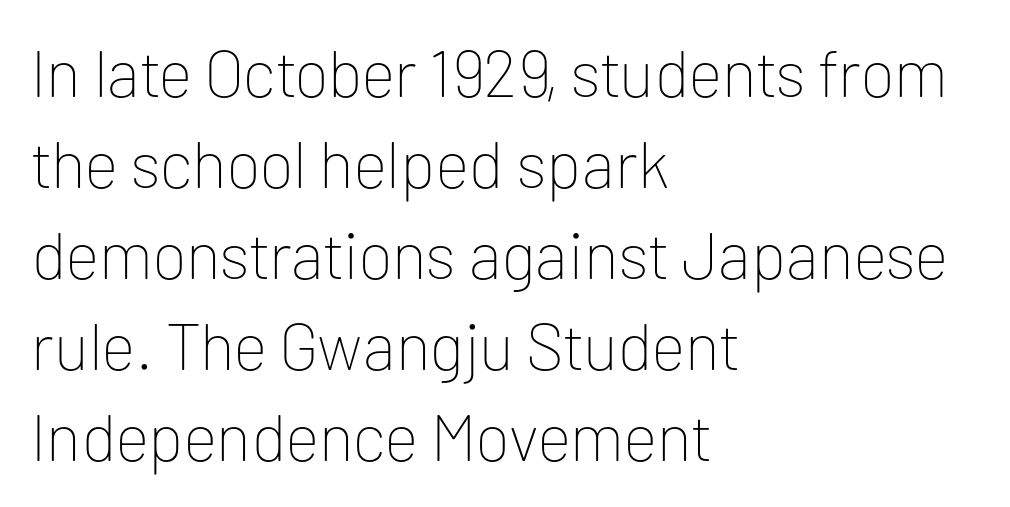
{"serif": "no", "italic": "no", "bold": "no", "weight": "thin", "width": "normal", "stroke_contrast": "low", "x_height": "medium", "monospaced": "no", "underline": "no", "align": "left", "line_spacing": "normal", "line_spacing_ratio": 1.38, "letter_spacing": "normal", "letter_spacing_em": 0.0, "glyph_px": 66}
